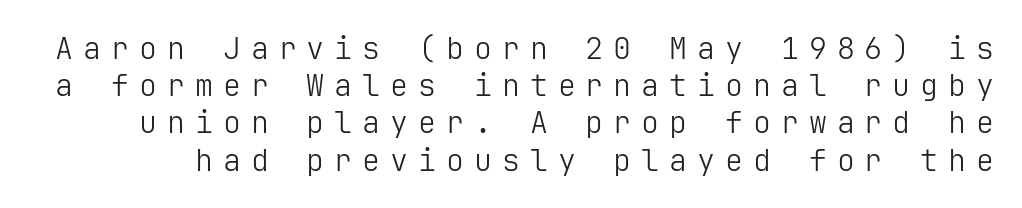
{"serif": "no", "italic": "no", "bold": "no", "weight": "light", "width": "normal", "stroke_contrast": "low", "x_height": "medium", "underline": "no", "line_spacing_ratio": 1.24, "letter_spacing": "wide", "letter_spacing_em": 0.33, "glyph_px": 30}
